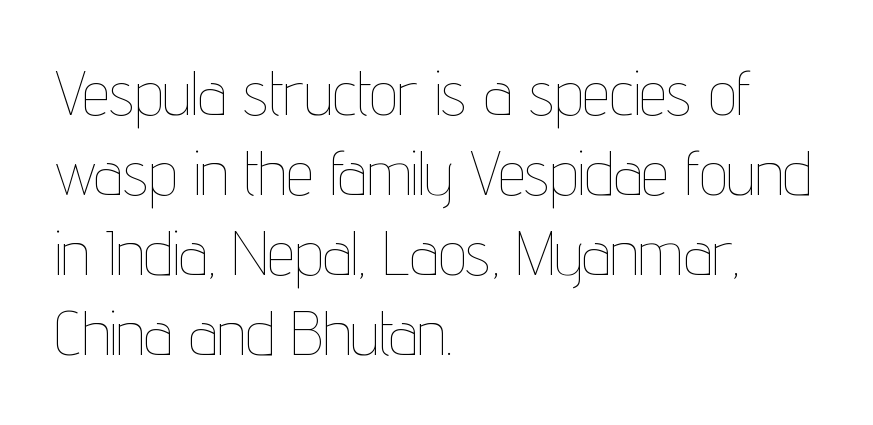
The image shows 62 px thin, condensed type, upright; set left-aligned, normal line spacing (1.29x), normal letter spacing, not underlined; low stroke contrast and a medium x-height.
